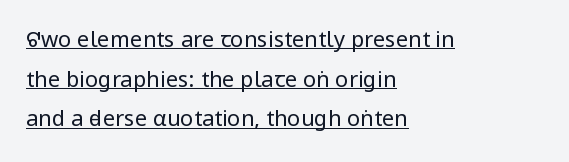
{"italic": "no", "bold": "no", "underline": "yes", "align": "left", "line_spacing_ratio": 1.8, "letter_spacing": "normal", "letter_spacing_em": 0.0, "glyph_px": 22}
